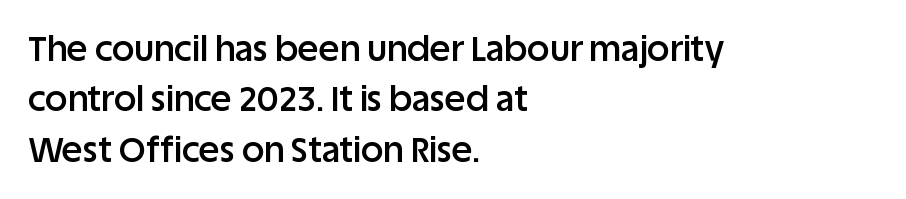
{"serif": "no", "italic": "no", "bold": "semi", "weight": "semibold", "width": "normal", "stroke_contrast": "low", "x_height": "large", "monospaced": "no", "underline": "no", "align": "left", "line_spacing": "normal", "line_spacing_ratio": 1.44, "letter_spacing": "normal", "letter_spacing_em": 0.0, "glyph_px": 35}
